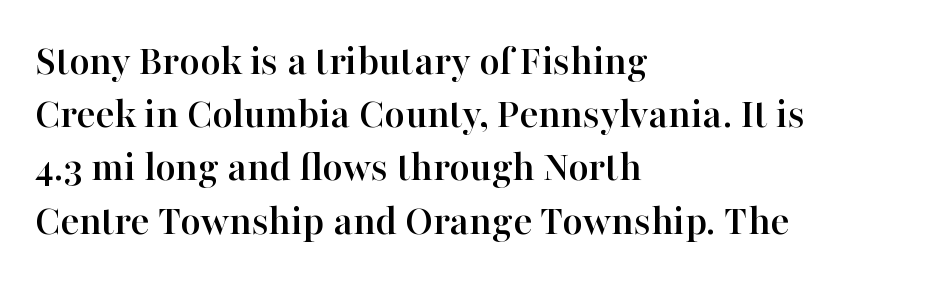
{"serif": "yes", "italic": "no", "width": "normal", "stroke_contrast": "high", "x_height": "medium", "monospaced": "no", "underline": "no", "align": "left", "line_spacing_ratio": 1.21, "letter_spacing": "normal", "letter_spacing_em": 0.0, "glyph_px": 44}
